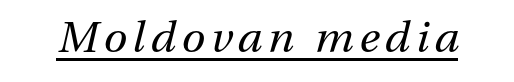
What decoration does the sample have? An underline. Looks like regular typesetting: each glyph gets only the width it needs. Heaviness? Minimal to ordinary, like unemphasized prose. Characters are canted at an angle relative to the baseline's perpendicular.
